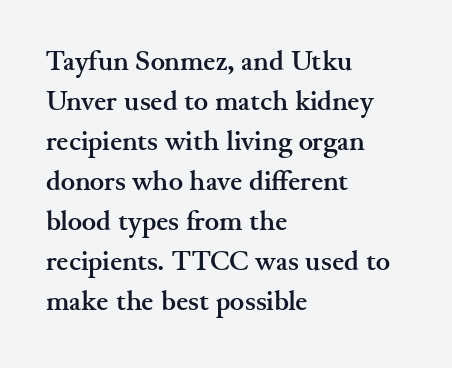
A student would call this left alignment; a typographer would say flush left, rag right. Lines of text with bare space underneath. Does the weight exceed regular? Yes, all the way to bold. Posture: vertical. The rows are spaced the way most documents space them. In terms of letterspacing, this is plain default setting.
